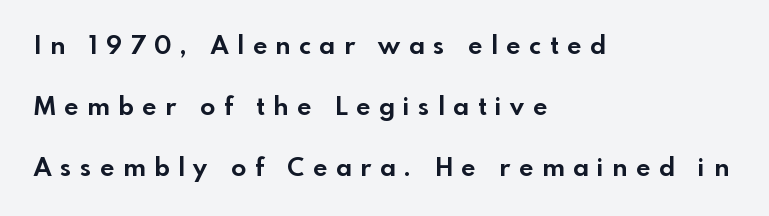
Q: Is the text bold? A: Yes.
Q: Is the text italic (slanted)? A: No, it is upright.
Q: Is the text underlined? A: No.
Q: How is the paragraph aligned? A: Left-aligned.
Q: Is the spacing between letters normal or unusually wide? A: Unusually wide.
Q: Is the spacing between lines tight, normal or loose? A: Loose.
